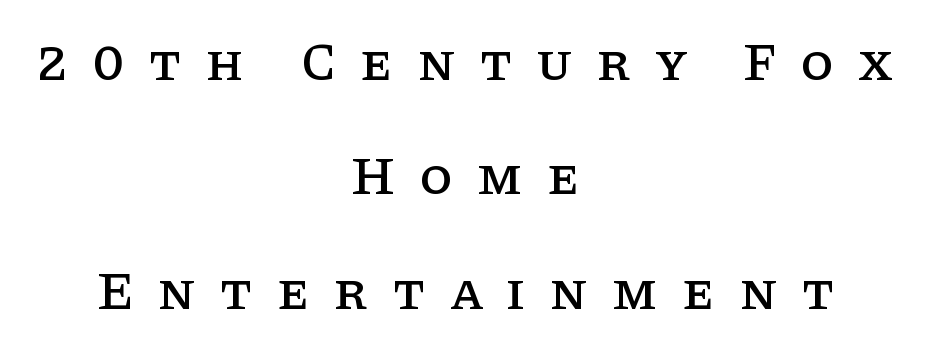
The image shows 54 px serif type, upright; set centered, loose line spacing (2.12x), unusually wide letter spacing (+0.45 em), not underlined; low stroke contrast and a large x-height.
